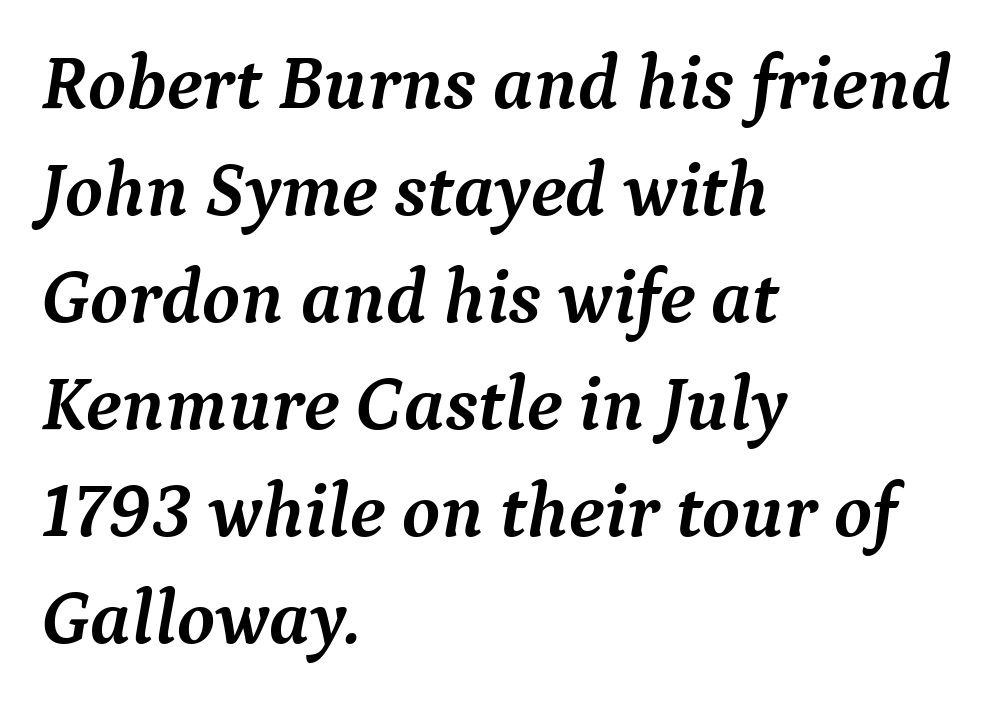
The image shows 77 px semibold serif type, italic (leaning right); set left-aligned, normal line spacing (1.39x), normal letter spacing, not underlined; medium stroke contrast and a medium x-height.
